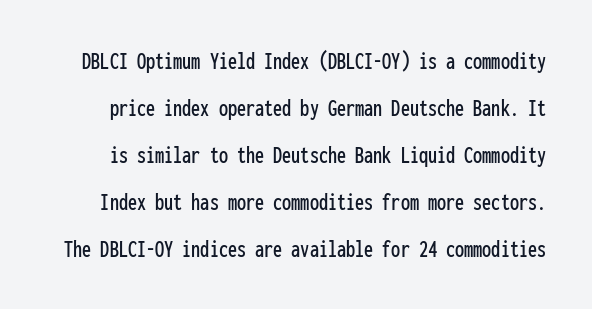
{"italic": "no", "underline": "no", "line_spacing_ratio": 1.81, "letter_spacing": "normal", "letter_spacing_em": 0.0, "glyph_px": 26}
